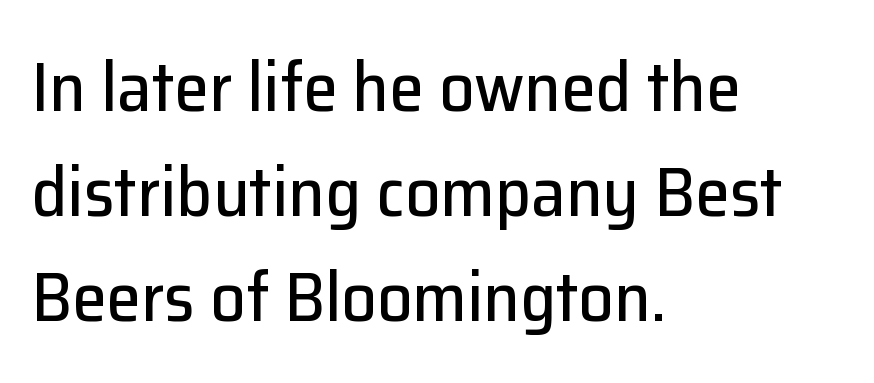
Teacher's note: observe the even left margin — that is flush-left alignment. Beneath every word, the page is bare. The type family on display is of the sans-serif kind. The lines sit at an ordinary, default distance from one another. This sample has the flowing, uneven cadence of proportional lettering.
